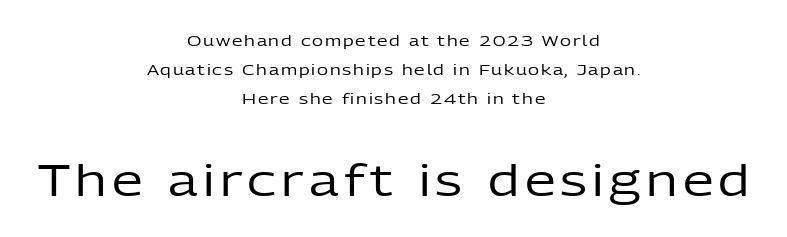
The image shows 44 px regular-weight sans-serif type, upright; set centered, loose line spacing (1.92x), not underlined; the second (bottom) block is 2.93x larger; low stroke contrast and a medium x-height.
